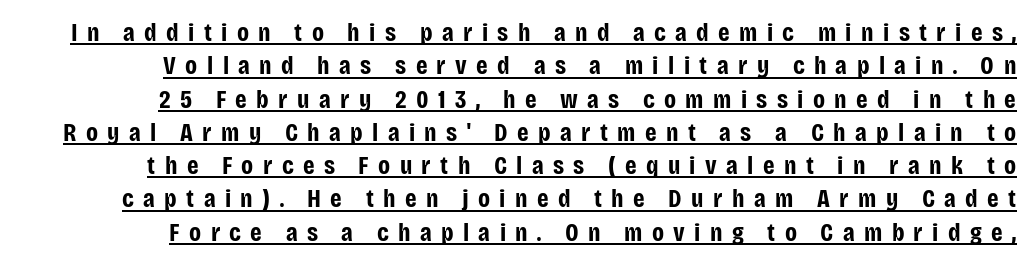
{"italic": "no", "bold": "yes", "underline": "yes", "line_spacing": "normal", "line_spacing_ratio": 1.28, "letter_spacing": "wide", "letter_spacing_em": 0.36, "glyph_px": 26}
